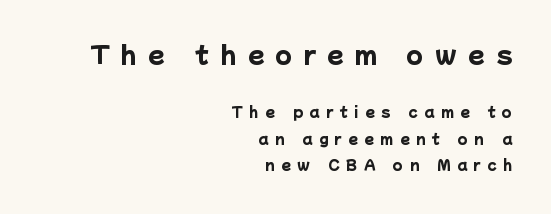
Q: Is the text bold? A: Yes.
Q: Is the text underlined? A: No.
Q: How is the paragraph aligned? A: Right-aligned.
Q: Is the spacing between letters normal or unusually wide? A: Unusually wide.
Q: Which block of text is set in a larger size, the first (top) or the second (bottom)? A: The first (top) one.
